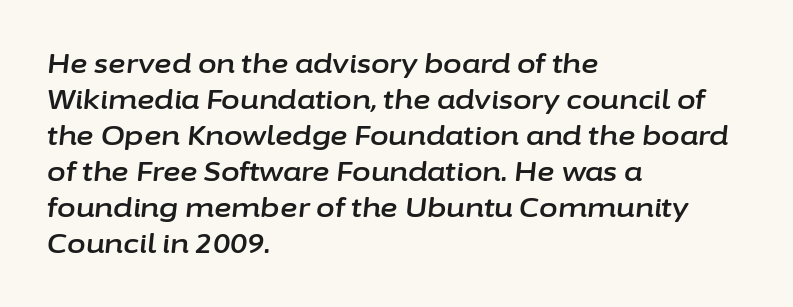
The foot of each line stays bare and open. This is oblique type, the kind used for emphasis or titles. Students, observe: this is what conventionally led text looks like. Left-aligned paragraph, ragged on the right. Inter-character spacing is left at the font's built-in metrics.
